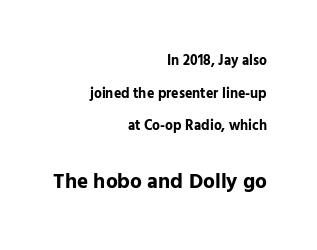
Q: Is the text bold? A: Yes.
Q: Is the text italic (slanted)? A: No, it is upright.
Q: Is the text underlined? A: No.
Q: How is the paragraph aligned? A: Right-aligned.
Q: Is the spacing between letters normal or unusually wide? A: Normal.
Q: Is the spacing between lines tight, normal or loose? A: Loose.
Q: Which block of text is set in a larger size, the first (top) or the second (bottom)? A: The second (bottom) one.
